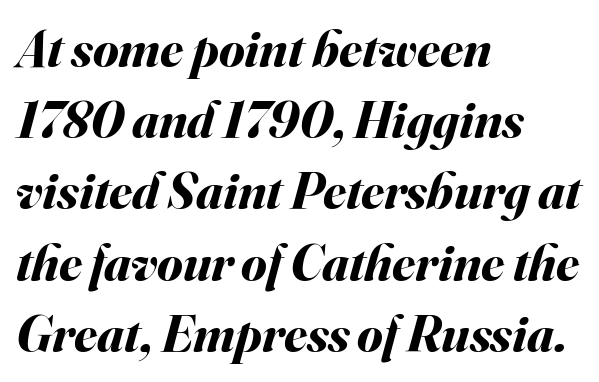
Q: Is the text bold? A: Yes.
Q: Is the text italic (slanted)? A: Yes, it leans right by about 16 degrees.
Q: Is the text underlined? A: No.
Q: How is the paragraph aligned? A: Left-aligned.
Q: Is the spacing between letters normal or unusually wide? A: Normal.
Q: Is the spacing between lines tight, normal or loose? A: Normal.
Q: Width (condensed, normal, or wide)? A: Normal.
Q: Stroke contrast? A: Medium.
Q: x-height? A: Small.
Q: Monospaced? A: No.
